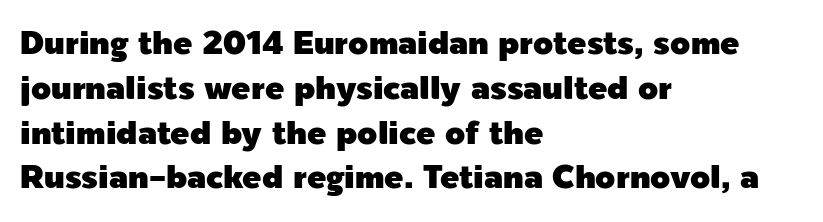
Q: Is the text italic (slanted)? A: No, it is upright.
Q: Is the typeface a serif or a sans-serif typeface? A: Sans-serif.
Q: Is the text underlined? A: No.
Q: How is the paragraph aligned? A: Left-aligned.
Q: Is the spacing between letters normal or unusually wide? A: Normal.
Q: Is the spacing between lines tight, normal or loose? A: Normal.
Q: Width (condensed, normal, or wide)? A: Normal.
Q: x-height? A: Medium.
Q: Monospaced? A: No.
